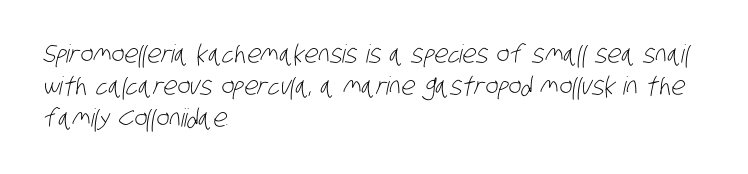
Q: Is the text bold? A: No.
Q: Is the text underlined? A: No.
Q: How is the paragraph aligned? A: Left-aligned.
Q: Is the spacing between letters normal or unusually wide? A: Normal.
Q: Is the spacing between lines tight, normal or loose? A: Normal.
